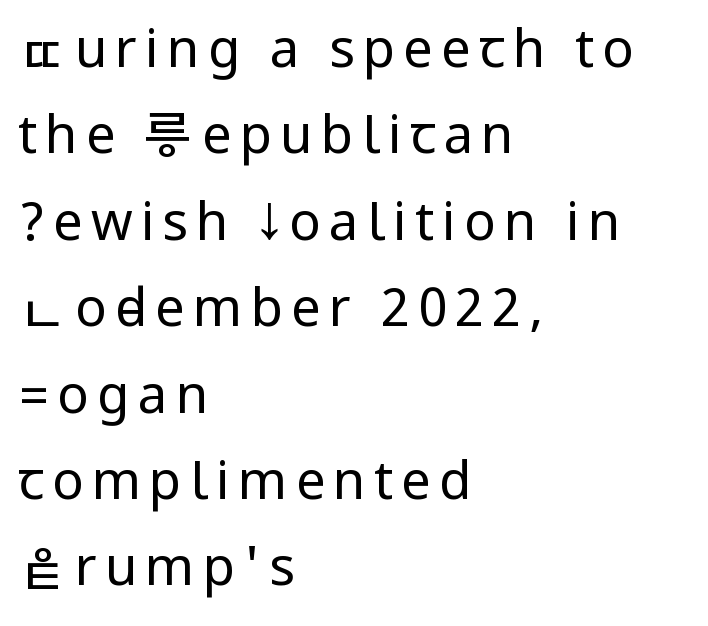
The area under the type is left untouched. The typeface chosen for these lines omits serifs. Rows of type keep a routine distance in the vertical direction. Layout note: lines flush left. The face looks like a standard text weight, possibly lighter. Do the letters lean? They stand straight.
